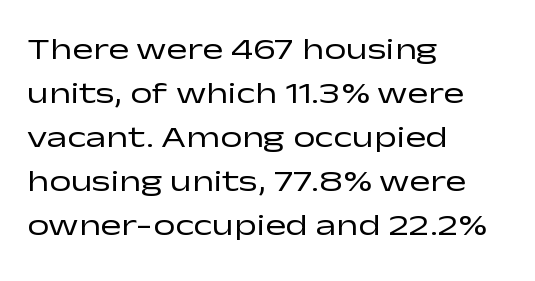
The image shows 31 px regular-weight, wide sans-serif type, upright; set left-aligned, normal line spacing (1.42x), normal letter spacing, not underlined; low stroke contrast and a medium x-height.
